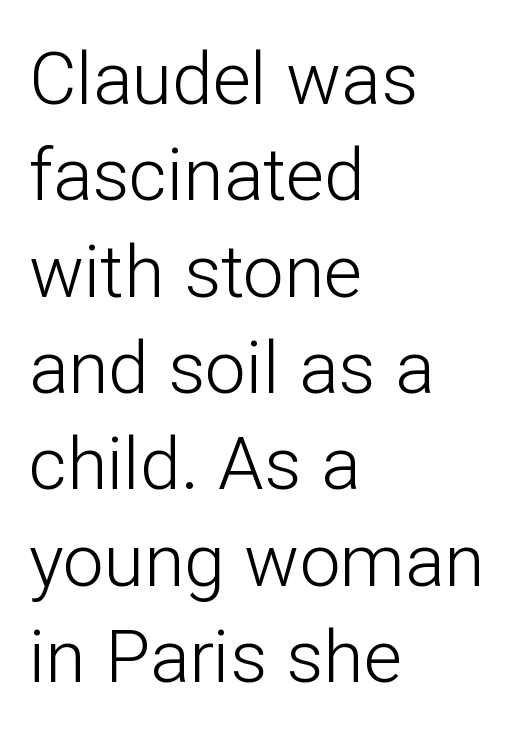
The image shows 73 px light sans-serif type, upright; set left-aligned, normal line spacing (1.32x), normal letter spacing, not underlined; low stroke contrast and a medium x-height.
